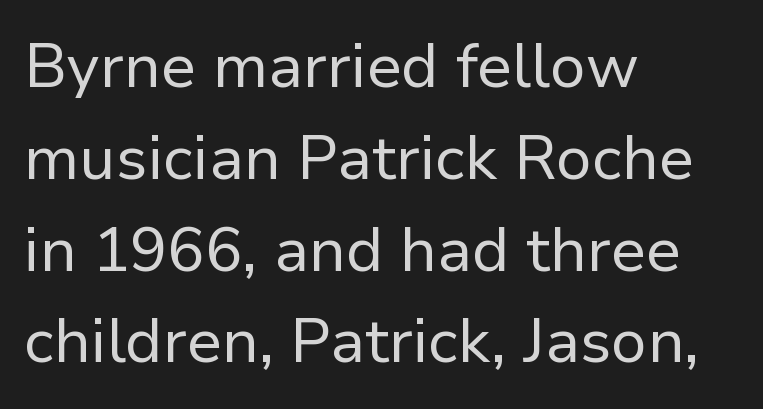
{"serif": "no", "italic": "no", "bold": "no", "weight": "regular", "width": "normal", "stroke_contrast": "low", "x_height": "medium", "monospaced": "no", "underline": "no", "align": "left", "line_spacing": "normal", "line_spacing_ratio": 1.48, "letter_spacing": "normal", "letter_spacing_em": 0.0, "glyph_px": 62}
